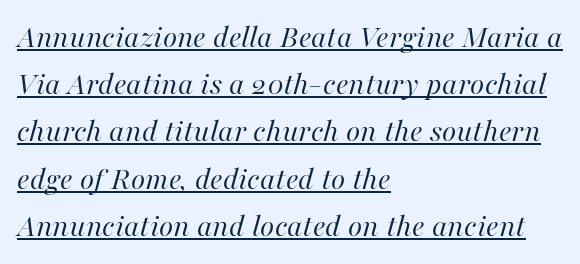
{"italic": "yes", "lean": "right", "slant_degrees": 16, "bold": "no", "weight": "regular", "width": "normal", "stroke_contrast": "high", "x_height": "medium", "monospaced": "no", "underline": "yes", "align": "left", "line_spacing": "normal", "line_spacing_ratio": 1.43, "letter_spacing": "normal", "letter_spacing_em": 0.0, "glyph_px": 33}
